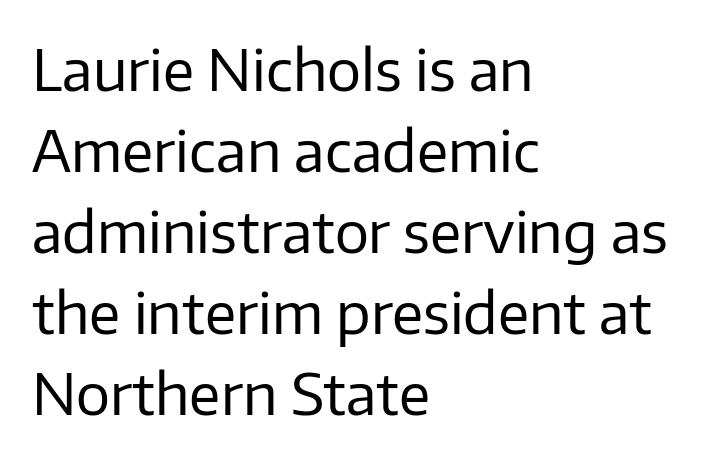
The image shows 57 px regular-weight sans-serif type, upright; set left-aligned, normal line spacing (1.42x), normal letter spacing, not underlined; low stroke contrast and a medium x-height.
